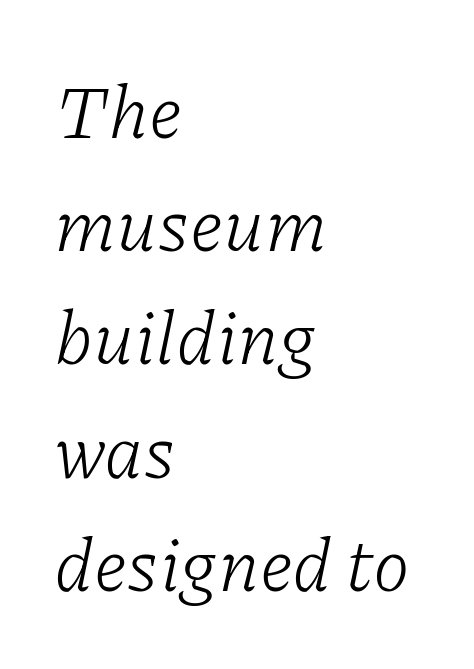
Q: Is the text bold? A: No.
Q: Is the text italic (slanted)? A: Yes, it leans right by about 11 degrees.
Q: Is the typeface a serif or a sans-serif typeface? A: Serif.
Q: Is the text underlined? A: No.
Q: How is the paragraph aligned? A: Left-aligned.
Q: Is the spacing between letters normal or unusually wide? A: Normal.
Q: Is the spacing between lines tight, normal or loose? A: Normal.
Q: Width (condensed, normal, or wide)? A: Normal.
Q: Stroke contrast? A: Low.
Q: x-height? A: Medium.
Q: Monospaced? A: No.
